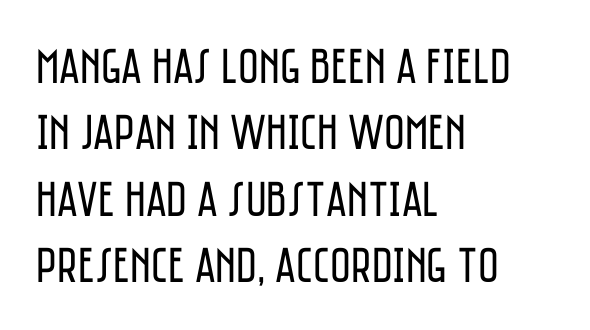
The passage shown is typed in a proportional face where columns would drift. This rendering leaves character spacing at its baseline value. Leading: standard. The typesetting does not lean heavy: it is not bold. Does the copy run flush right? No — it runs flush left.
